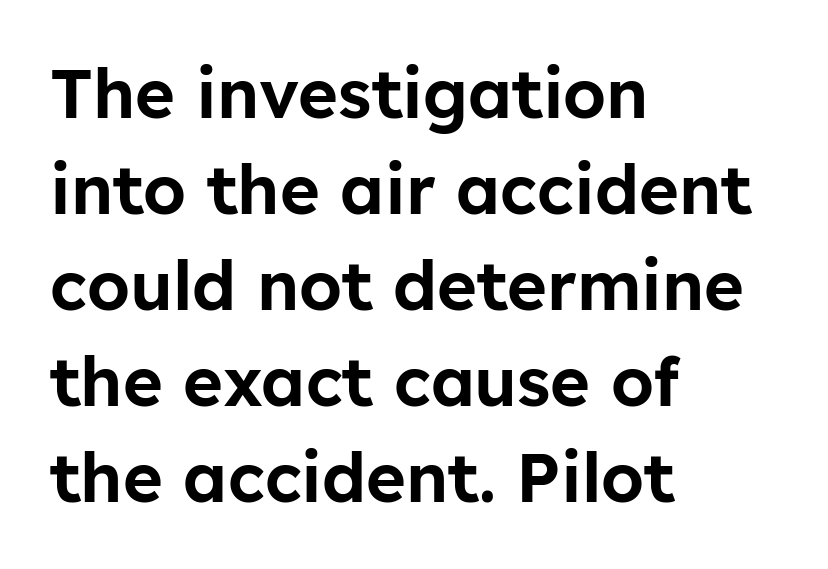
Line spacing here is normal. Look at the bottom of the vertical strokes: they stop flat, with no serifs. The strip under each line holds only bare page. You could not count columns in this text — the font is proportionally spaced.
